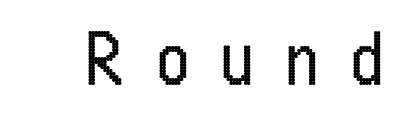
The image shows 70 px regular-weight, condensed sans-serif type, upright; set unusually wide letter spacing (+0.46 em), not underlined; low stroke contrast and a medium x-height.
